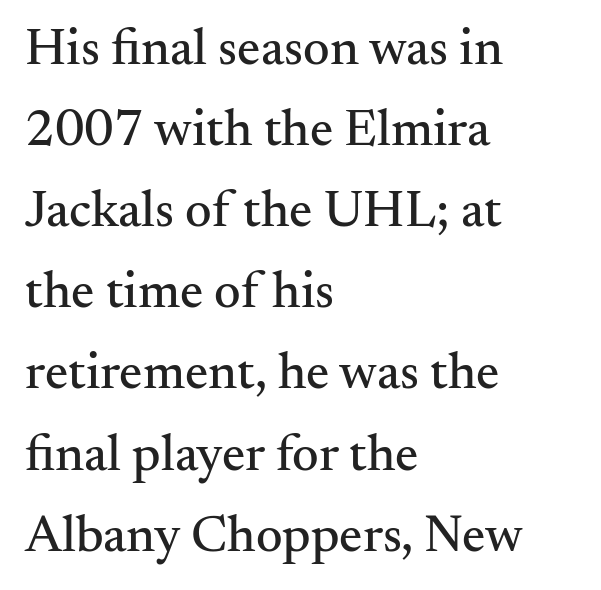
{"serif": "yes", "italic": "no", "width": "normal", "stroke_contrast": "medium", "x_height": "small", "monospaced": "no", "underline": "no", "align": "left", "line_spacing": "normal", "line_spacing_ratio": 1.56, "letter_spacing": "normal", "letter_spacing_em": 0.0, "glyph_px": 52}
